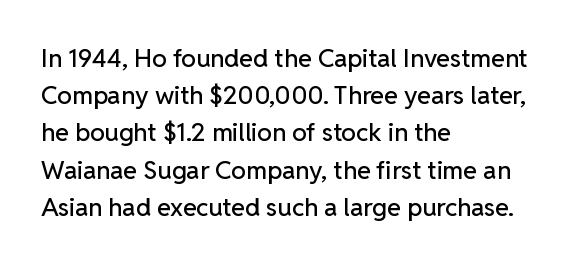
{"italic": "no", "underline": "no", "align": "left", "line_spacing": "normal", "line_spacing_ratio": 1.49, "letter_spacing": "normal", "letter_spacing_em": 0.0, "glyph_px": 25}
